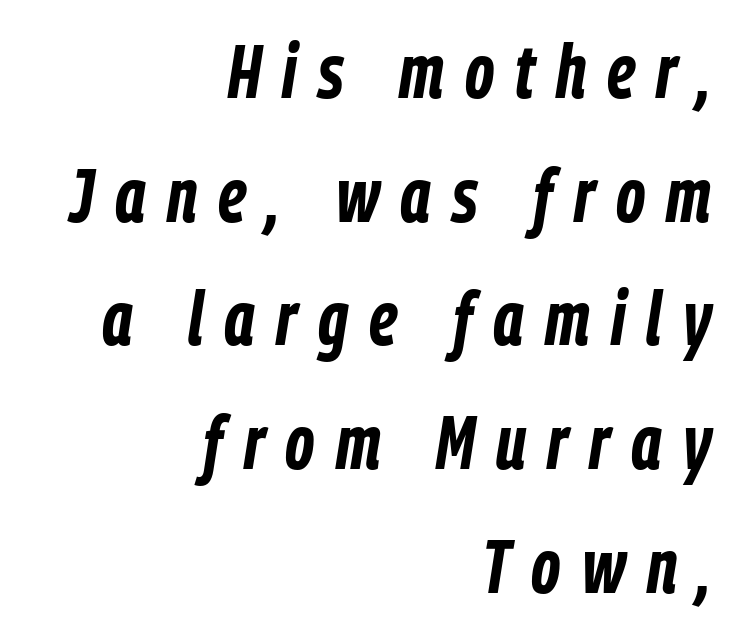
The letters are bold, with thick, heavy strokes. Each letter keeps its own natural width here, so spacing adapts to shape. Emphasis-style slanted type is in use. Quick note: underline off. The leading is moderate, giving the passage an even texture.
